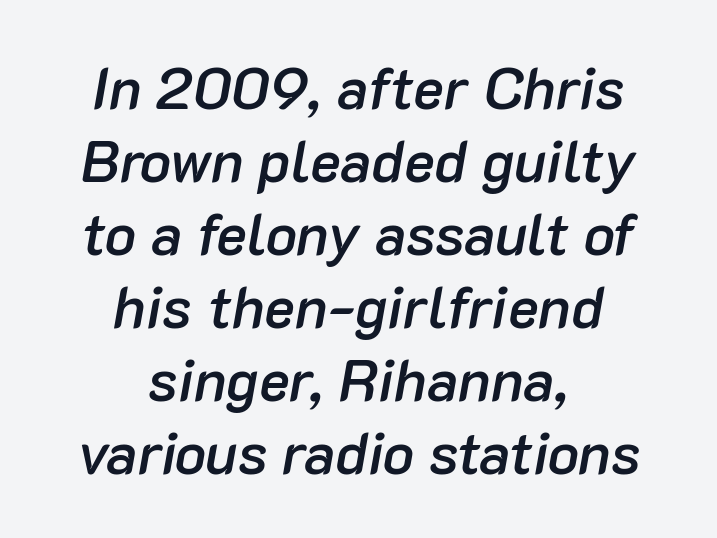
Moderately thickened strokes mark this as semibold type. Lines of text with bare space underneath. The passage shown stacks its lines at a standard gap. The compositor balanced each line on the midline. Tall strokes in this sample are angled rather than plumb. You could not count columns in this text — the font is proportionally spaced.
